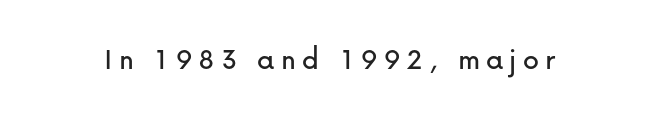
The image shows 32 px sans-serif type, upright; set not underlined; low stroke contrast and a medium x-height.
